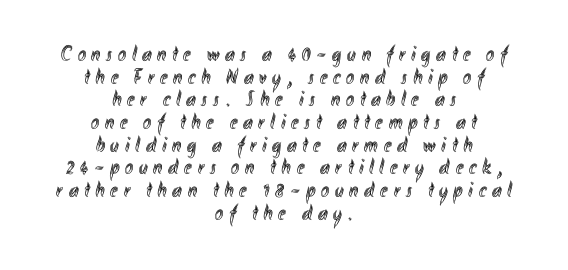
{"underline": "no", "align": "center", "line_spacing": "tight", "line_spacing_ratio": 1.03, "letter_spacing": "wide", "letter_spacing_em": 0.26, "glyph_px": 22}
